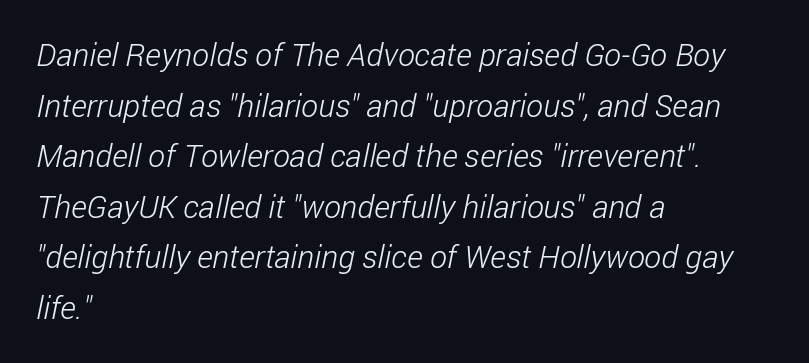
{"serif": "no", "bold": "no", "weight": "light", "width": "condensed", "stroke_contrast": "low", "x_height": "medium", "monospaced": "no", "underline": "no", "align": "left", "line_spacing": "normal", "line_spacing_ratio": 1.58, "letter_spacing": "normal", "letter_spacing_em": 0.0, "glyph_px": 32}
